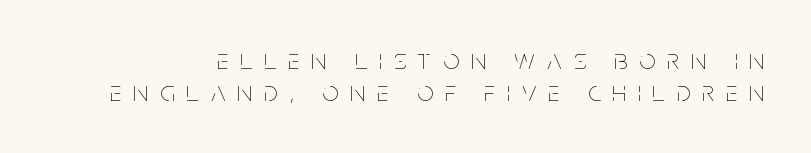
{"italic": "no", "bold": "no", "weight": "thin", "width": "condensed", "stroke_contrast": "low", "x_height": "large", "monospaced": "no", "underline": "no", "line_spacing": "tight", "line_spacing_ratio": 1.09, "letter_spacing": "wide", "letter_spacing_em": 0.41, "glyph_px": 29}
